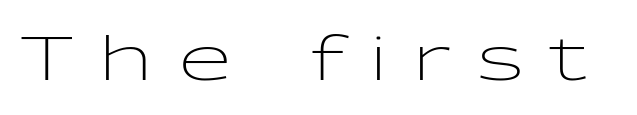
{"serif": "no", "italic": "no", "bold": "no", "weight": "light", "width": "wide", "stroke_contrast": "low", "x_height": "medium", "monospaced": "no", "underline": "no", "letter_spacing": "wide", "letter_spacing_em": 0.44, "glyph_px": 60}
